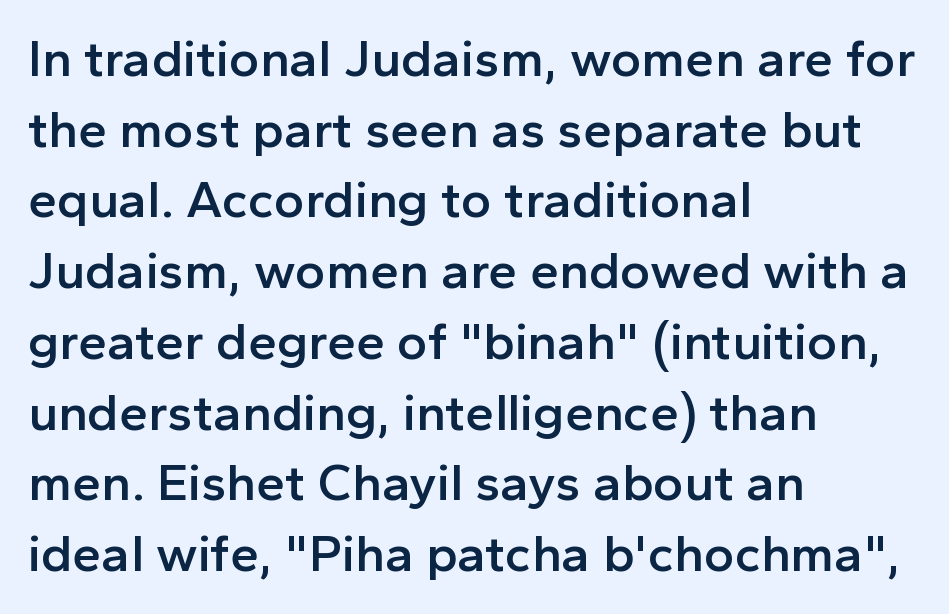
As a designer I'd log this as weight 600, semibold. Caption: standard tracking, unaltered. Nope, no serifs anywhere on these letters. Each row of text sits above clean, open space.
